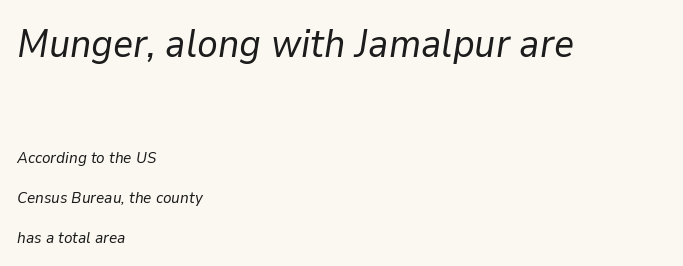
The image shows 39 px regular-weight type, italic (leaning right); set left-aligned, loose line spacing (2.5x), normal letter spacing, not underlined; the first (top) block is 2.44x larger; low stroke contrast and a medium x-height.
